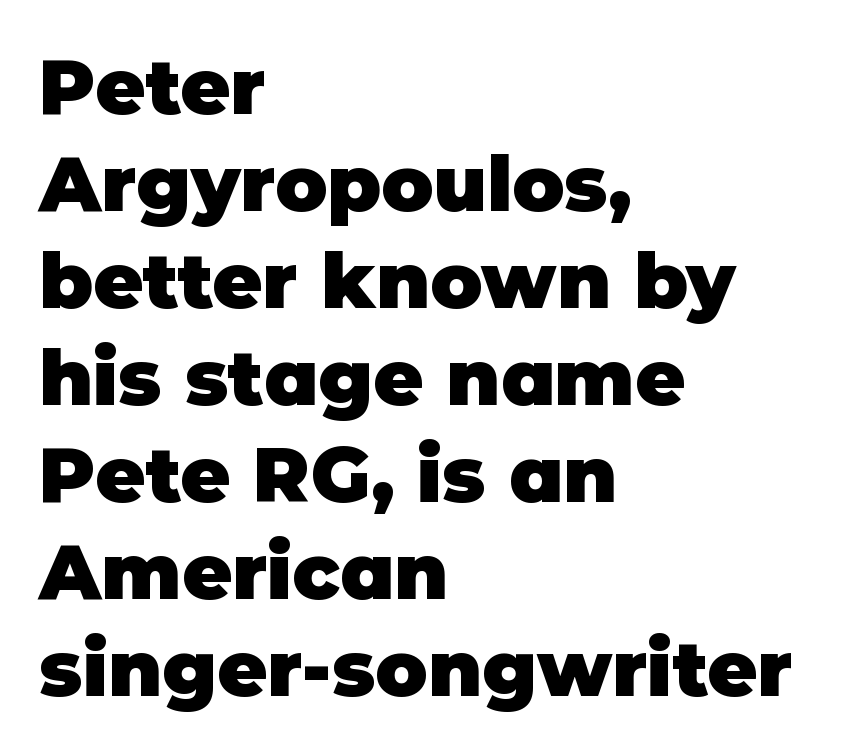
These lines are composed in type without serifs. Quick note: interline space is typical. The rendering keeps characters at their native spacing. Summary of weight: heavy, a full bold.
